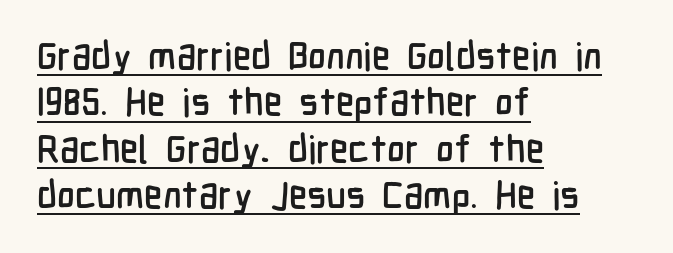
Caption: standard tracking, unaltered. Notice how the passage keeps a crisp vertical edge on the left only. Each letter keeps its own natural width here, so spacing adapts to shape. This sample carries an underscore along the baseline area. If you drew a line through each stem, it would be perfectly vertical. Classification — sans serif.
